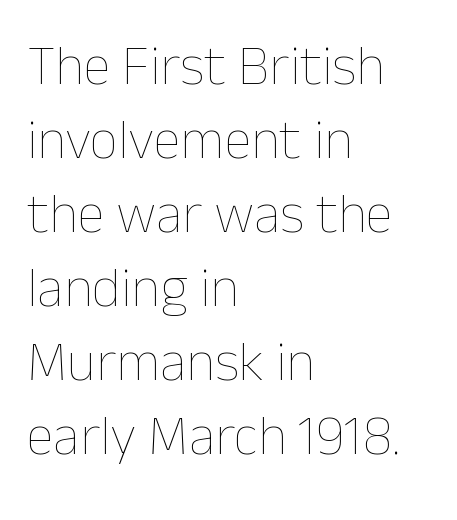
Q: Is the text bold? A: No.
Q: Is the text italic (slanted)? A: No, it is upright.
Q: Is the text underlined? A: No.
Q: How is the paragraph aligned? A: Left-aligned.
Q: Is the spacing between letters normal or unusually wide? A: Normal.
Q: Is the spacing between lines tight, normal or loose? A: Normal.
Q: Width (condensed, normal, or wide)? A: Normal.
Q: Stroke contrast? A: Low.
Q: x-height? A: Medium.
Q: Monospaced? A: No.
